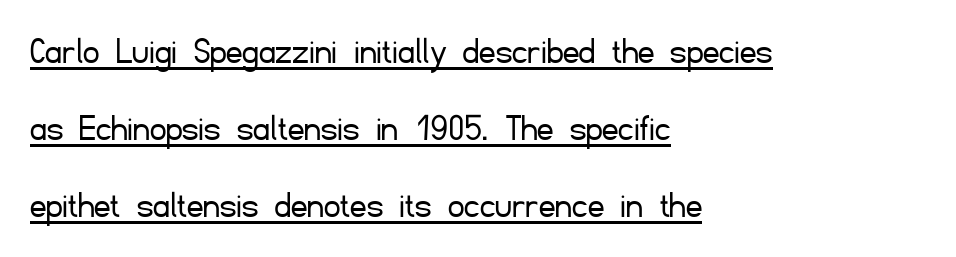
{"serif": "no", "italic": "no", "bold": "no", "weight": "light", "width": "normal", "stroke_contrast": "low", "x_height": "small", "monospaced": "no", "underline": "yes", "align": "left", "line_spacing": "loose", "line_spacing_ratio": 1.92, "letter_spacing": "normal", "letter_spacing_em": 0.0, "glyph_px": 40}
